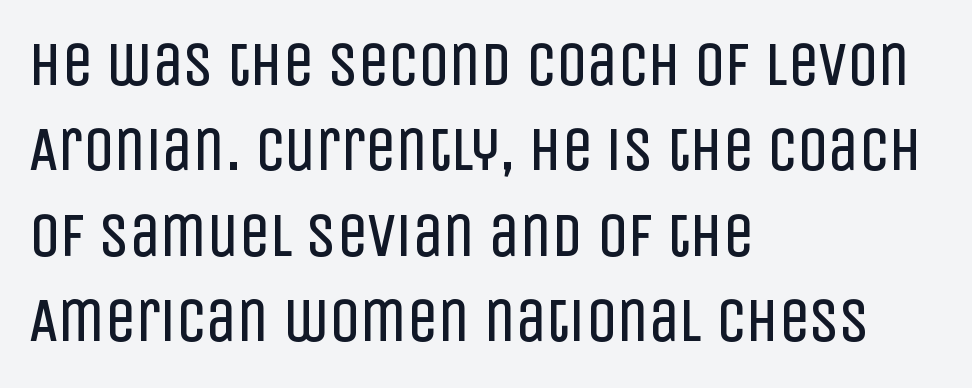
{"serif": "no", "italic": "no", "bold": "no", "weight": "regular", "width": "condensed", "stroke_contrast": "low", "x_height": "large", "monospaced": "no", "underline": "no", "align": "left", "line_spacing": "normal", "line_spacing_ratio": 1.4, "letter_spacing": "normal", "letter_spacing_em": 0.0, "glyph_px": 61}
